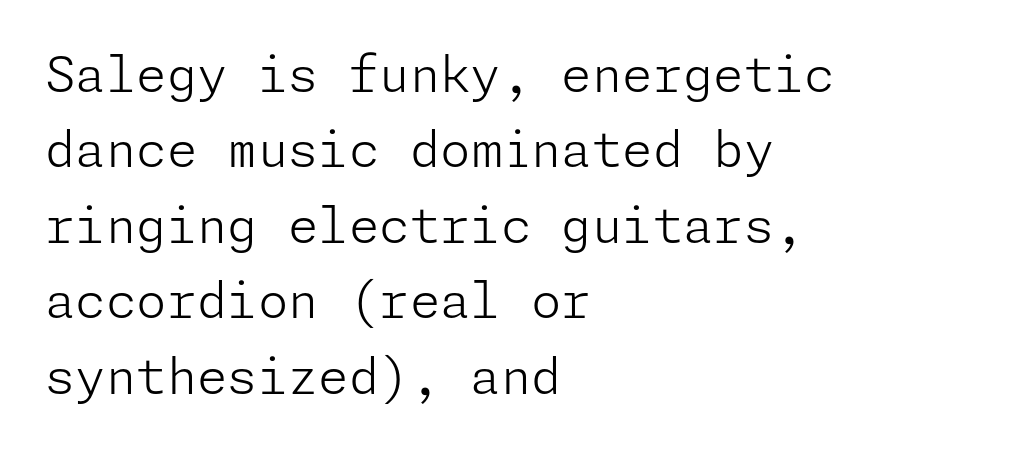
{"serif": "no", "italic": "no", "bold": "no", "weight": "light", "width": "normal", "stroke_contrast": "low", "x_height": "medium", "underline": "no", "align": "left", "line_spacing": "normal", "line_spacing_ratio": 1.54, "letter_spacing": "normal", "letter_spacing_em": 0.0, "glyph_px": 49}
